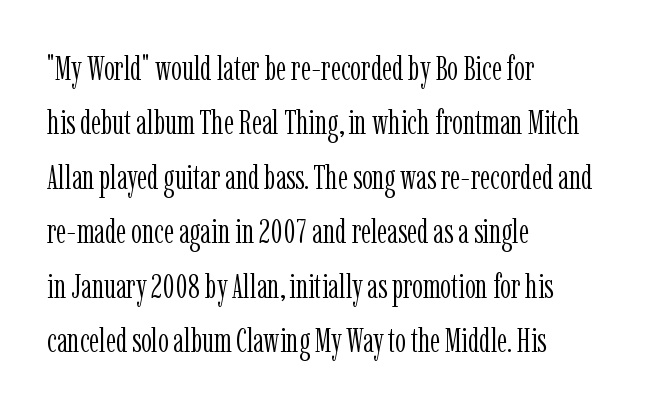
The passage shown is typed in a proportional face where columns would drift. Lines of text with bare space underneath. Each line starts at the same left margin while the right side varies. The passage shown is not bold in any degree. Whoever set this chose a conventional vertical rhythm.
